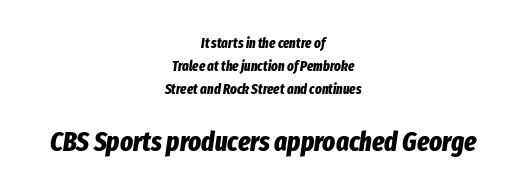
The image shows 27 px bold type, italic (leaning right); set centered, normal line spacing (1.66x), normal letter spacing, not underlined; the second (bottom) block is 1.93x larger.
